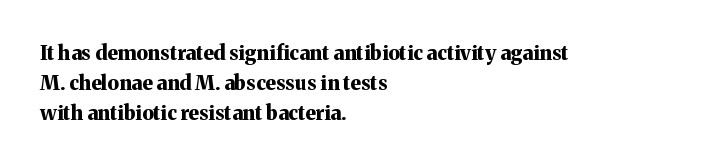
Q: Is the text bold? A: Yes.
Q: Is the text italic (slanted)? A: No, it is upright.
Q: Is the text underlined? A: No.
Q: How is the paragraph aligned? A: Left-aligned.
Q: Is the spacing between letters normal or unusually wide? A: Normal.
Q: Is the spacing between lines tight, normal or loose? A: Normal.
